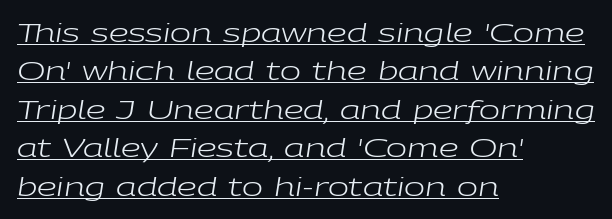
The image shows 25 px text type, italic (leaning right); set left-aligned, normal line spacing (1.54x), normal letter spacing, underlined.
